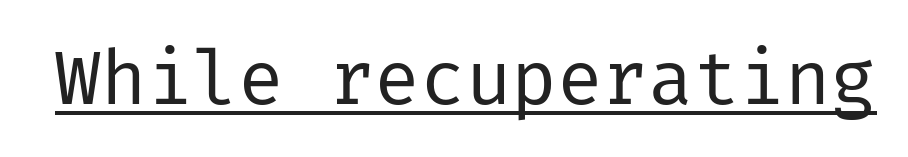
{"serif": "no", "italic": "no", "bold": "no", "weight": "regular", "width": "normal", "stroke_contrast": "low", "x_height": "medium", "underline": "yes", "letter_spacing": "normal", "letter_spacing_em": 0.0, "glyph_px": 76}
